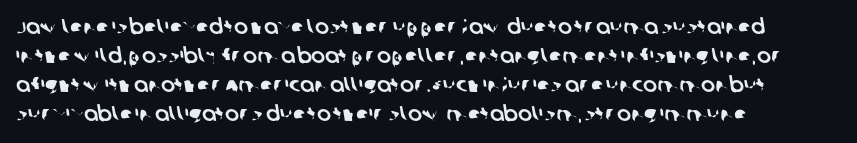
Successive baselines arrive at the customary interval. The gap between lines stays unmarked. The setting favours the left margin, as ordinary paragraphs usually do. This rendering leaves character spacing at its baseline value.
